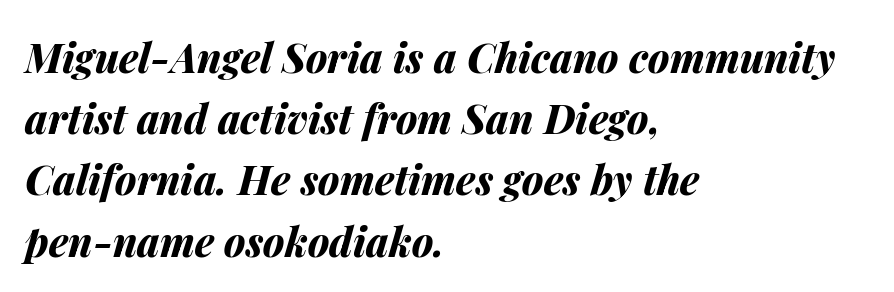
{"italic": "yes", "lean": "right", "slant_degrees": 14, "bold": "yes", "weight": "bold", "width": "normal", "stroke_contrast": "medium", "x_height": "medium", "monospaced": "no", "underline": "no", "align": "left", "line_spacing": "normal", "line_spacing_ratio": 1.53, "letter_spacing": "normal", "letter_spacing_em": 0.0, "glyph_px": 40}
